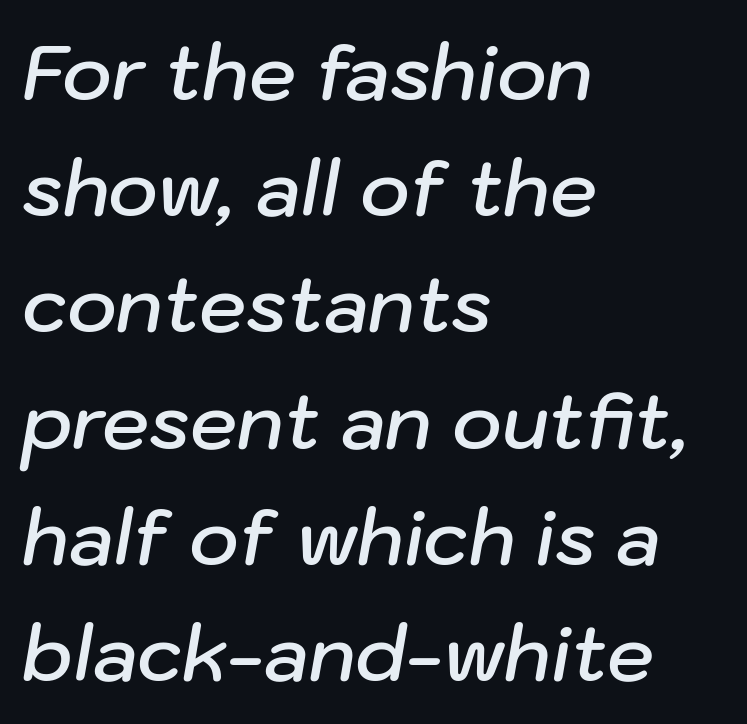
Proportional: the letters do not fall into vertical columns. Caption: semibold face, moderately heavy strokes. The ragged edge is on the right, which tells us the setting is flush left. The foot of each line stays bare and open. Default kerning and tracking; the words read as compact shapes.
